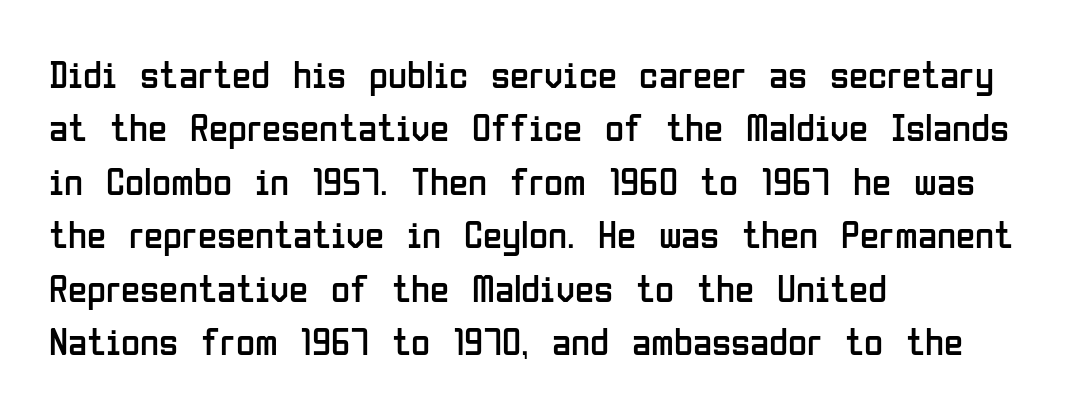
The image shows 39 px regular-weight, condensed sans-serif type, upright; set left-aligned, normal line spacing (1.37x), normal letter spacing, not underlined; low stroke contrast and a medium x-height.
